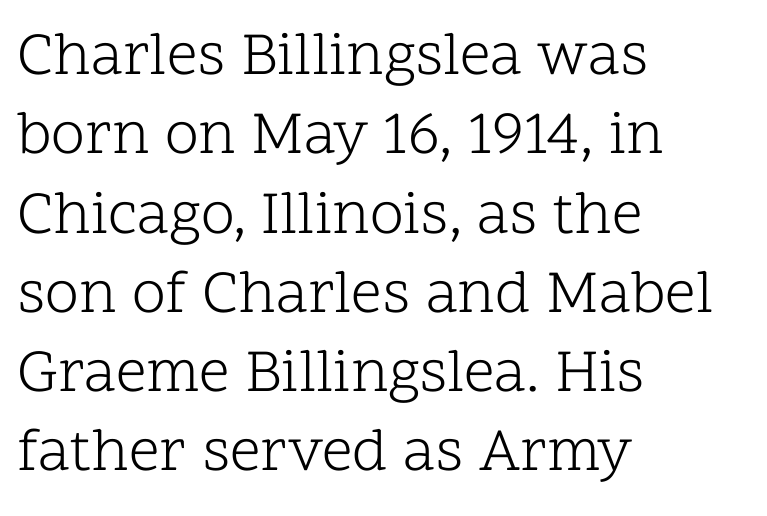
The image shows 61 px light serif type, upright; set left-aligned, normal line spacing (1.3x), normal letter spacing, not underlined; low stroke contrast and a medium x-height.
